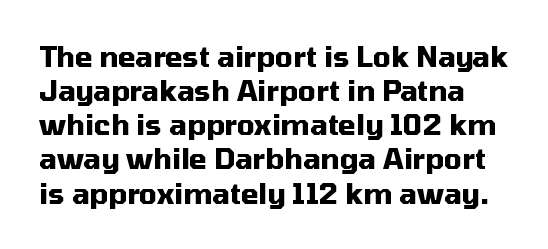
Characters follow at the spacing the type designer built in. The strip under each line holds only bare page. Proportional: the letters do not fall into vertical columns. Rendered with straight, roman letterforms.
